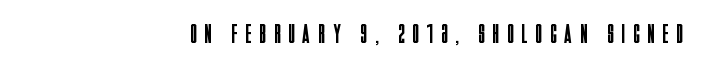
The image shows 27 px text type, upright; set right-aligned, unusually wide letter spacing (+0.32 em), not underlined.
